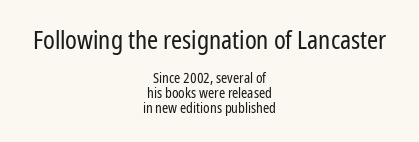
{"italic": "no", "bold": "no", "underline": "no", "align": "center", "line_spacing": "tight", "line_spacing_ratio": 1.06, "letter_spacing": "normal", "letter_spacing_em": 0.0, "larger_block": "first", "size_ratio": 1.79, "glyph_px": 25}
